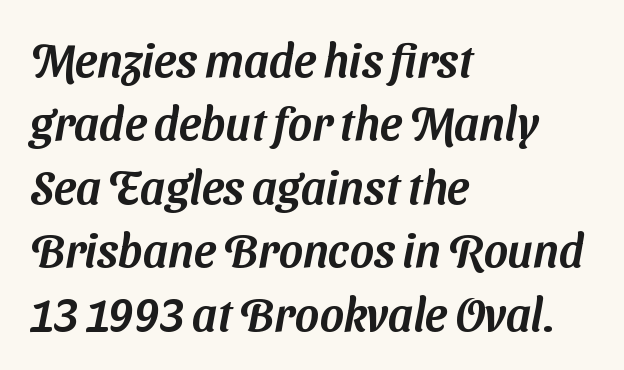
Is this a fixed-width face? No — the glyphs have proportional, varying widths. The zone under the glyphs is completely vacant. How are the letters spaced? Ordinarily, with no added tracking. This sample keeps an unexceptional amount of space between lines.
